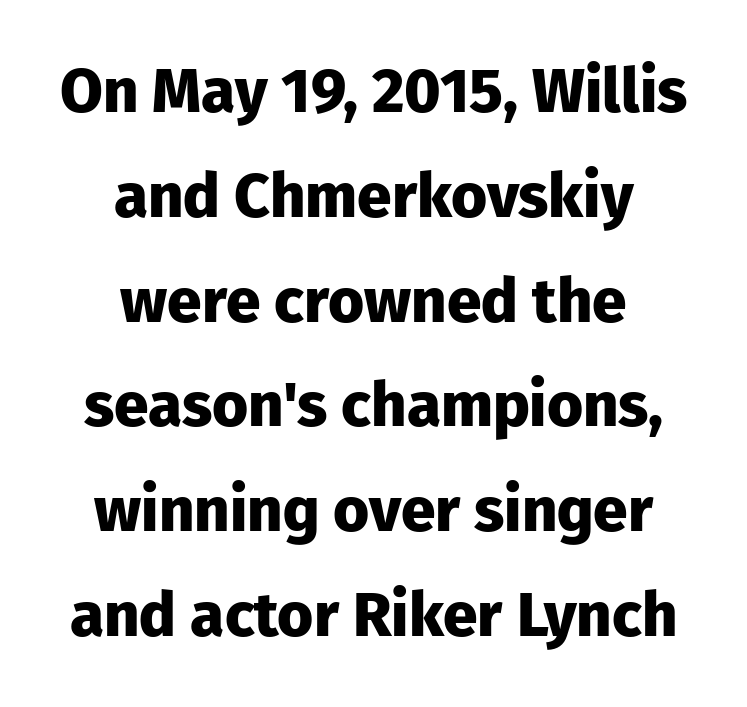
{"serif": "no", "italic": "no", "bold": "yes", "weight": "heavy", "width": "normal", "stroke_contrast": "low", "x_height": "medium", "monospaced": "no", "underline": "no", "align": "center", "line_spacing": "normal", "line_spacing_ratio": 1.69, "letter_spacing": "normal", "letter_spacing_em": 0.0, "glyph_px": 62}
